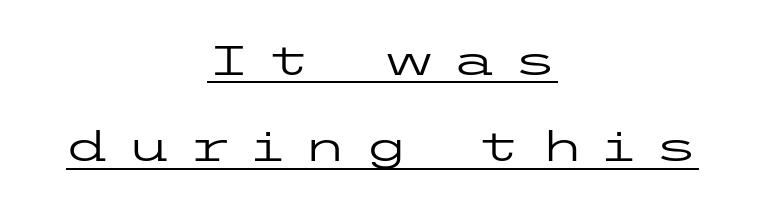
{"serif": "no", "italic": "no", "bold": "no", "weight": "regular", "width": "wide", "stroke_contrast": "low", "x_height": "medium", "underline": "yes", "align": "center", "line_spacing": "loose", "line_spacing_ratio": 2.16, "letter_spacing": "wide", "letter_spacing_em": 0.43, "glyph_px": 40}
